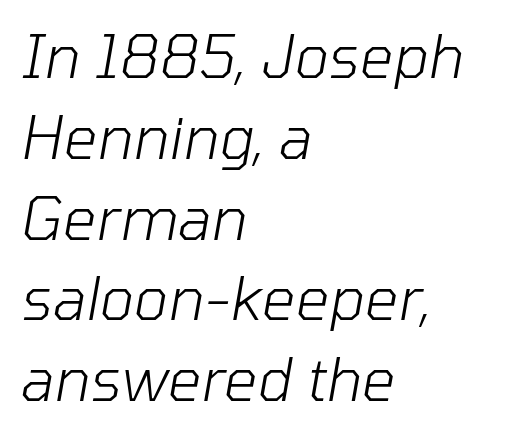
The image shows 59 px light type, italic (leaning right); set left-aligned, normal line spacing (1.37x), normal letter spacing, not underlined; low stroke contrast and a medium x-height.
